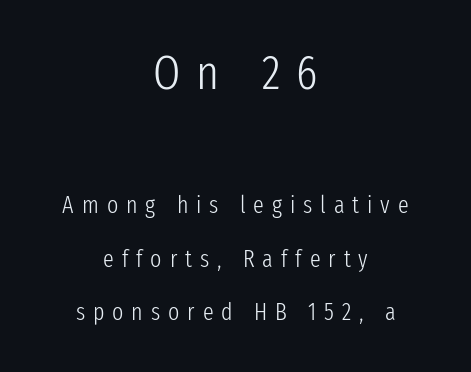
The image shows 48 px light, condensed sans-serif type, upright; set centered, loose line spacing (2.24x), unusually wide letter spacing (+0.33 em), not underlined; the first (top) block is 2.0x larger; low stroke contrast and a medium x-height.
